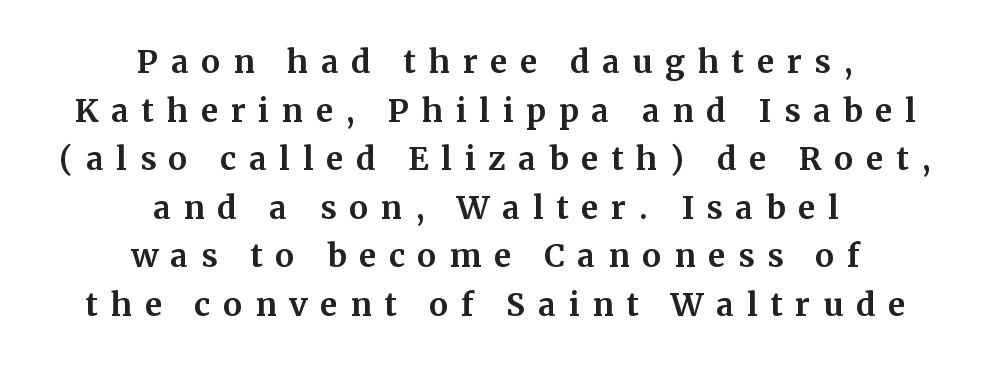
{"serif": "yes", "italic": "no", "width": "normal", "stroke_contrast": "medium", "x_height": "medium", "monospaced": "no", "underline": "no", "align": "center", "line_spacing": "tight", "line_spacing_ratio": 1.13, "letter_spacing": "wide", "letter_spacing_em": 0.29, "glyph_px": 43}
